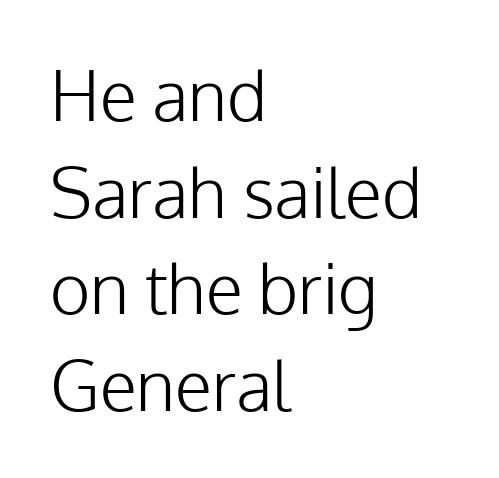
{"serif": "no", "italic": "no", "bold": "no", "weight": "light", "width": "normal", "stroke_contrast": "low", "x_height": "medium", "monospaced": "no", "underline": "no", "align": "left", "line_spacing": "normal", "line_spacing_ratio": 1.4, "letter_spacing": "normal", "letter_spacing_em": 0.0, "glyph_px": 69}
